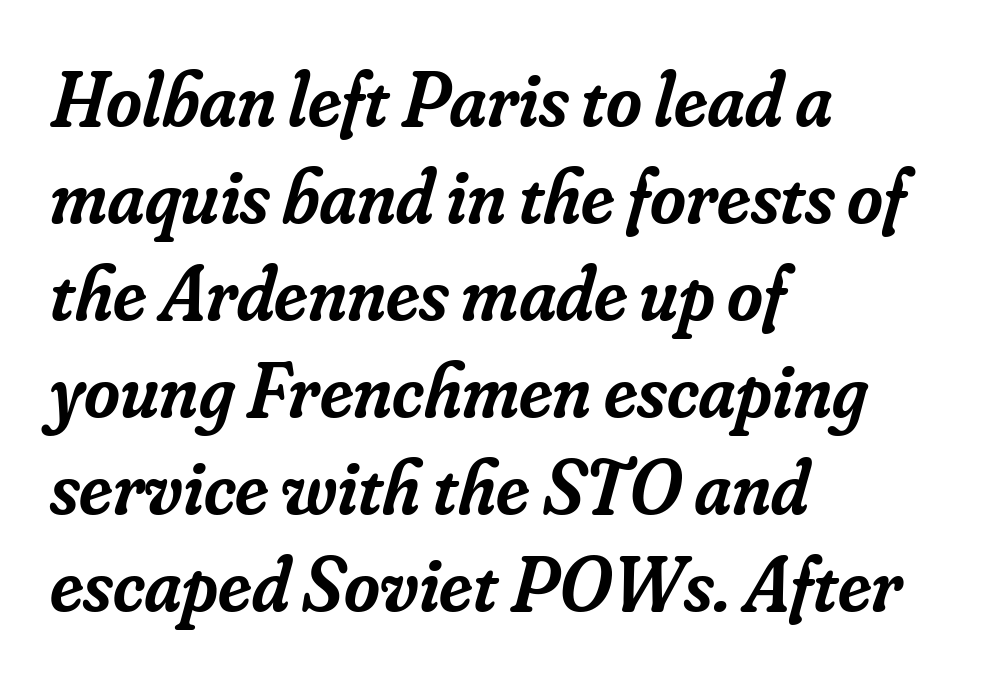
The image shows 77 px semibold serif type, italic (leaning right); set left-aligned, normal line spacing (1.26x), normal letter spacing, not underlined; low stroke contrast and a small x-height.
